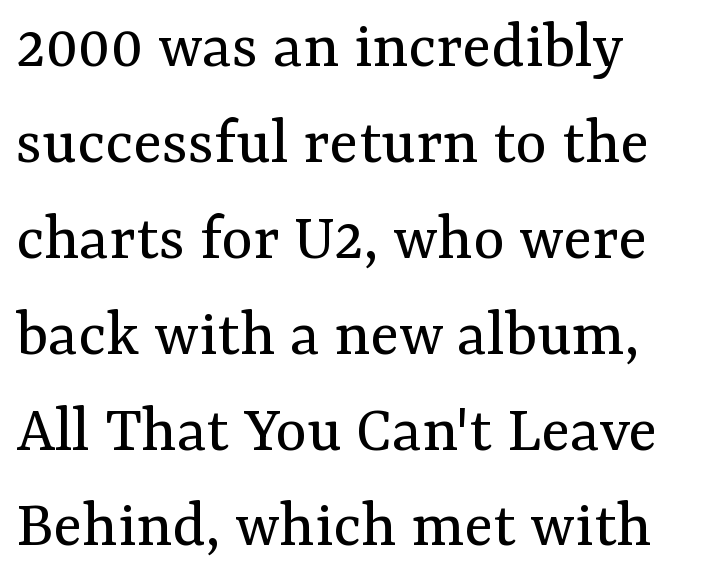
The font is comparable to plain body text, perhaps lighter. Each letter keeps its own natural width here, so spacing adapts to shape. A serif font was chosen for this passage. It's the straight-up-and-down kind of type.
